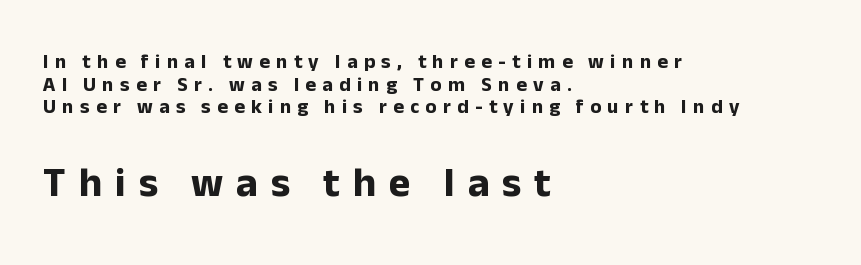
{"serif": "no", "italic": "no", "bold": "yes", "weight": "bold", "width": "normal", "stroke_contrast": "low", "x_height": "medium", "monospaced": "no", "underline": "no", "align": "left", "line_spacing": "tight", "line_spacing_ratio": 1.13, "letter_spacing": "wide", "letter_spacing_em": 0.32, "larger_block": "second", "size_ratio": 2.05, "glyph_px": 41}
